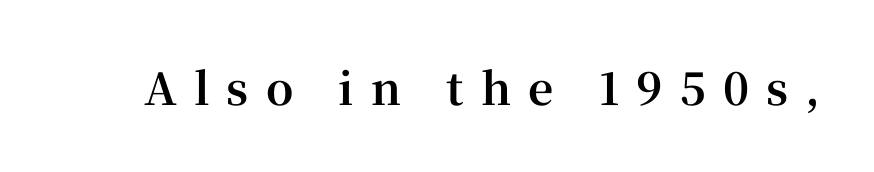
The rendering shows small feet on the letterforms — a serif design. Strokes here are thick enough to call this a true bold. In terms of letterspacing, this is a distinctly airy, spread setting. This sample uses an upright cut, with every glyph sitting square on the baseline. Character widths vary here, with narrow letters taking less room than wide ones. The space directly below the letters is spotless.
